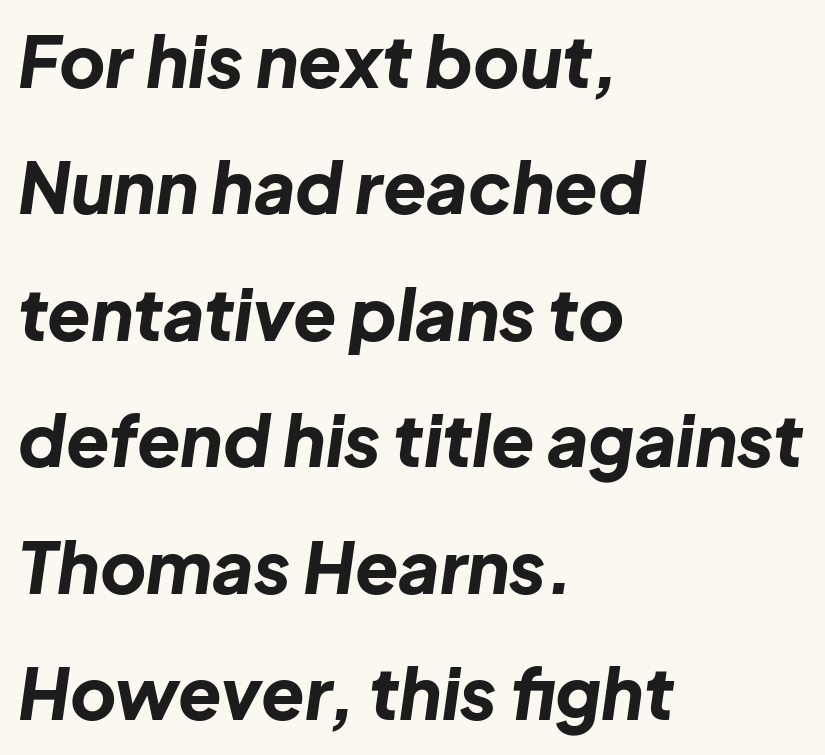
The image shows 71 px bold type, italic (leaning right); set left-aligned, line spacing 1.78x, normal letter spacing, not underlined; low stroke contrast and a medium x-height.
